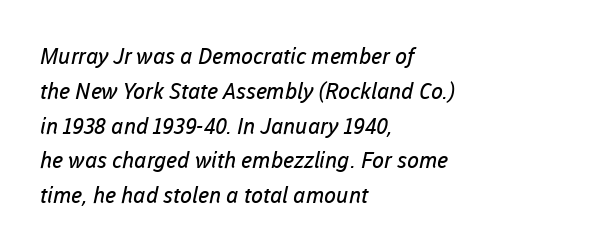
The strokes carry an ordinary text weight at most. Between one letter and the next there's only the usual sliver of space. Bare-footed words on every line. Every row of glyphs begins at an identical x-position on the left. Notice how descenders clear the ascenders below comfortably — that's standard leading.
